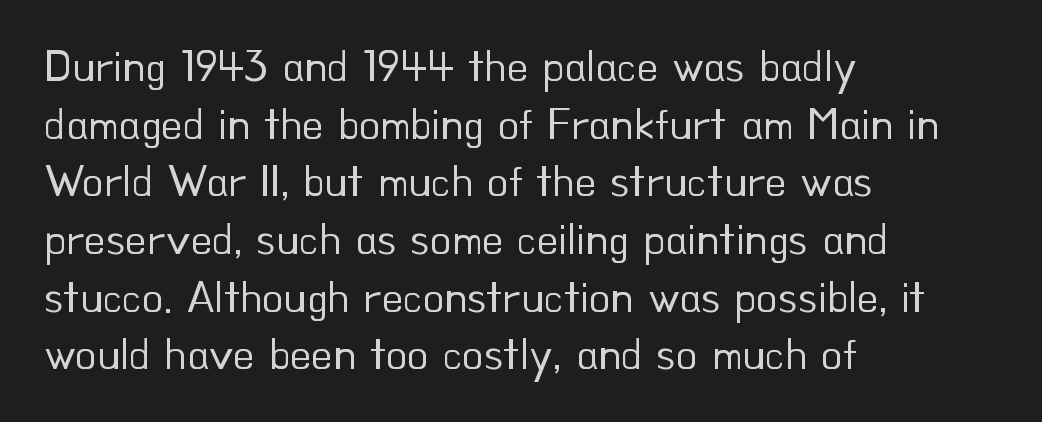
The image shows 44 px regular-weight sans-serif type, upright; set left-aligned, normal line spacing (1.31x), normal letter spacing, not underlined; low stroke contrast and a small x-height.
